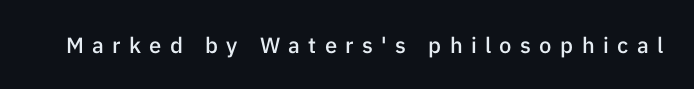
The image shows 22 px text type, upright; set unusually wide letter spacing (+0.38 em), not underlined.
